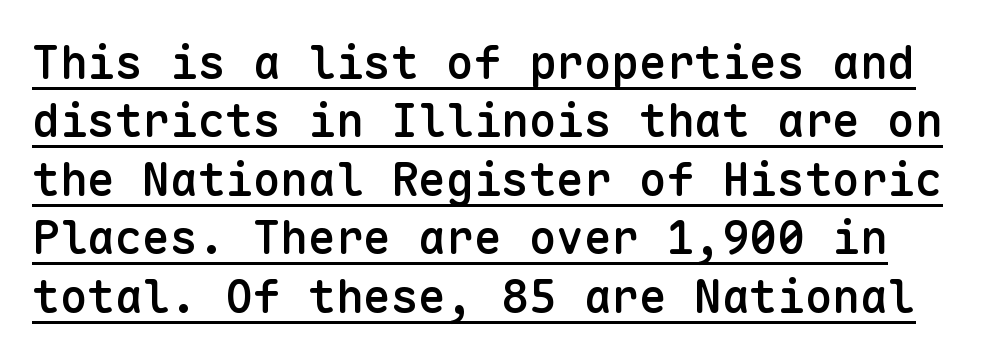
{"serif": "no", "italic": "no", "bold": "semi", "weight": "semibold", "width": "normal", "stroke_contrast": "low", "x_height": "medium", "monospaced": "yes", "underline": "yes", "line_spacing": "normal", "line_spacing_ratio": 1.27, "letter_spacing": "normal", "letter_spacing_em": 0.0, "glyph_px": 46}
